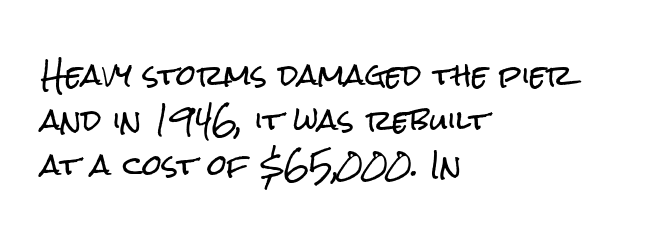
Teacher's note: observe the even left margin — that is flush-left alignment. The string is rendered with underlining switched off. Italic: no, the glyphs are upright roman. Here the designer chose a conventional face with non-uniform glyph widths.
